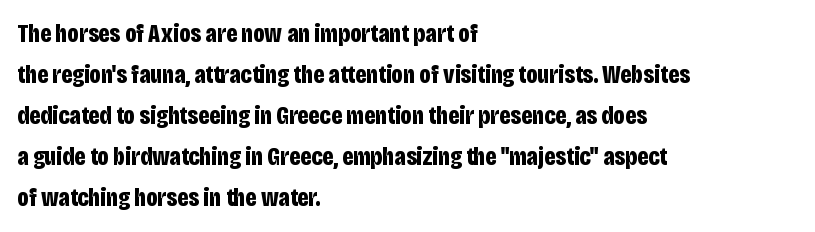
Standard letterfit; no display-style spreading of the glyphs. Compared with typical paragraphs, the rows here are spaced about the same. A bare baseline throughout the passage. Every stem runs plumb, perpendicular to the baseline. The typesetter chose a ragged-right arrangement here. The font is running at its bold setting.
